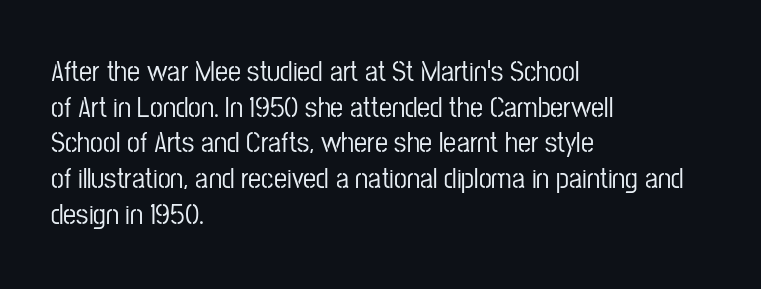
Q: Is the text italic (slanted)? A: No, it is upright.
Q: Is the typeface a serif or a sans-serif typeface? A: Sans-serif.
Q: Is the text underlined? A: No.
Q: How is the paragraph aligned? A: Left-aligned.
Q: Is the spacing between letters normal or unusually wide? A: Normal.
Q: Width (condensed, normal, or wide)? A: Condensed.
Q: Stroke contrast? A: Low.
Q: x-height? A: Medium.
Q: Monospaced? A: No.
